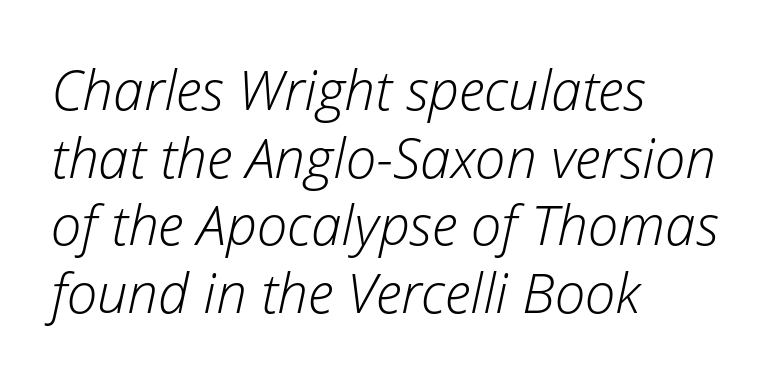
The image shows 55 px light type, italic (leaning right); set left-aligned, line spacing 1.23x, normal letter spacing, not underlined; low stroke contrast and a medium x-height.
